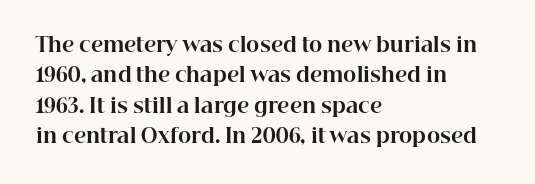
Heavy, bold letterforms. The rendering anchors every line to the left-hand side. The line-height multiplier appears to be the usual default. Style check: upright. There is no visible air inserted between adjacent glyphs. Descenders hang freely into open space.
